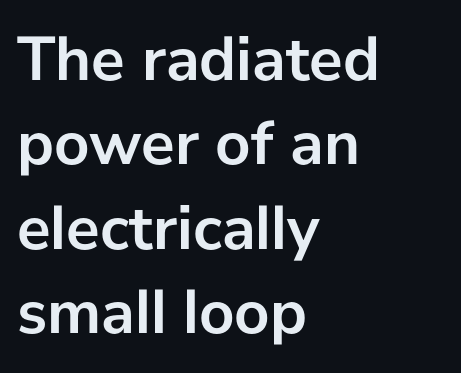
The image shows 63 px semibold sans-serif type, upright; set left-aligned, normal line spacing (1.34x), normal letter spacing, not underlined; low stroke contrast and a medium x-height.
